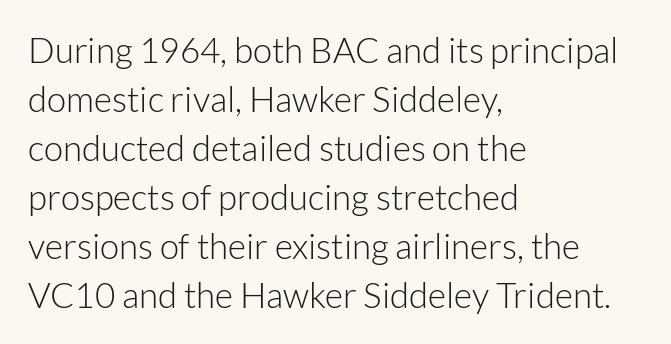
Q: Is the text bold? A: No.
Q: Is the text italic (slanted)? A: No, it is upright.
Q: Is the typeface a serif or a sans-serif typeface? A: Sans-serif.
Q: Is the text underlined? A: No.
Q: How is the paragraph aligned? A: Left-aligned.
Q: Is the spacing between letters normal or unusually wide? A: Normal.
Q: Is the spacing between lines tight, normal or loose? A: Normal.
Q: Width (condensed, normal, or wide)? A: Normal.
Q: Stroke contrast? A: Low.
Q: x-height? A: Medium.
Q: Monospaced? A: No.
